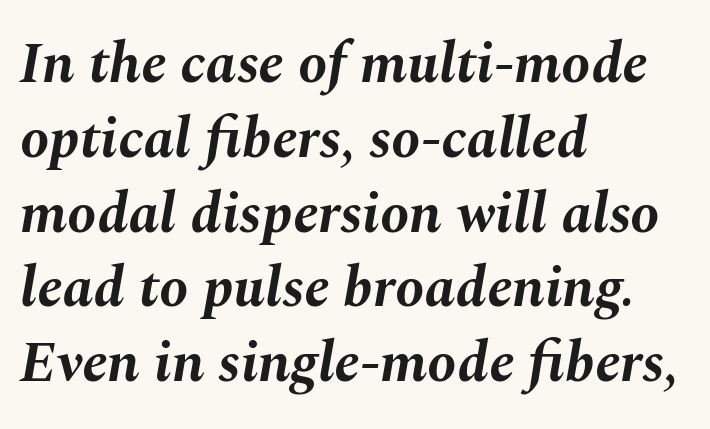
{"italic": "yes", "lean": "right", "slant_degrees": 10, "bold": "yes", "weight": "bold", "width": "normal", "stroke_contrast": "medium", "x_height": "medium", "monospaced": "no", "underline": "no", "align": "left", "line_spacing": "normal", "line_spacing_ratio": 1.29, "letter_spacing": "normal", "letter_spacing_em": 0.0, "glyph_px": 58}
